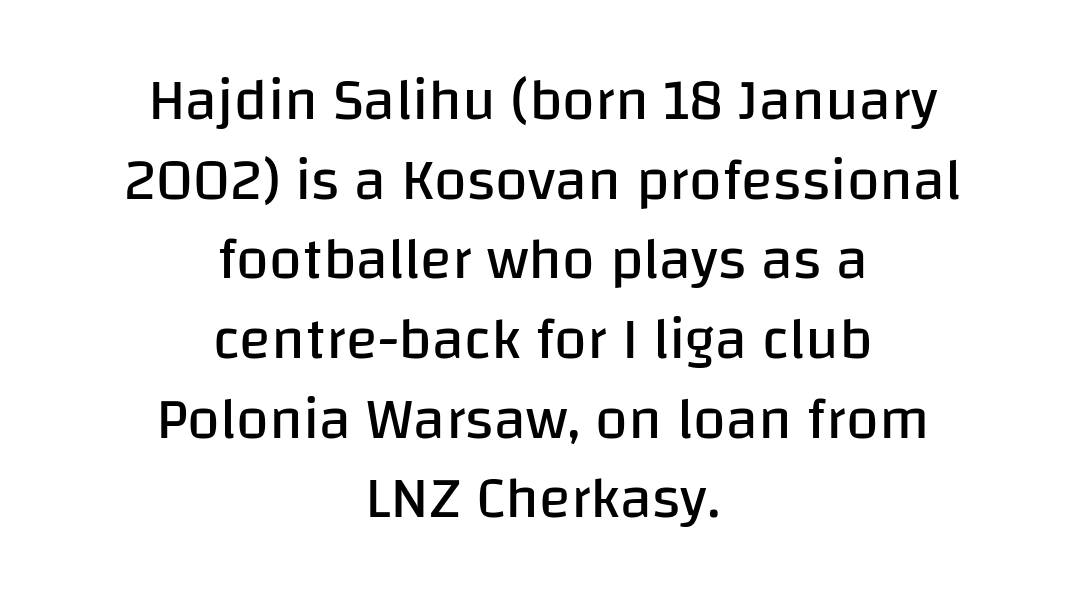
{"serif": "no", "italic": "no", "bold": "no", "weight": "regular", "width": "normal", "stroke_contrast": "low", "x_height": "large", "monospaced": "no", "underline": "no", "align": "center", "line_spacing": "normal", "line_spacing_ratio": 1.35, "letter_spacing": "normal", "letter_spacing_em": 0.0, "glyph_px": 59}
